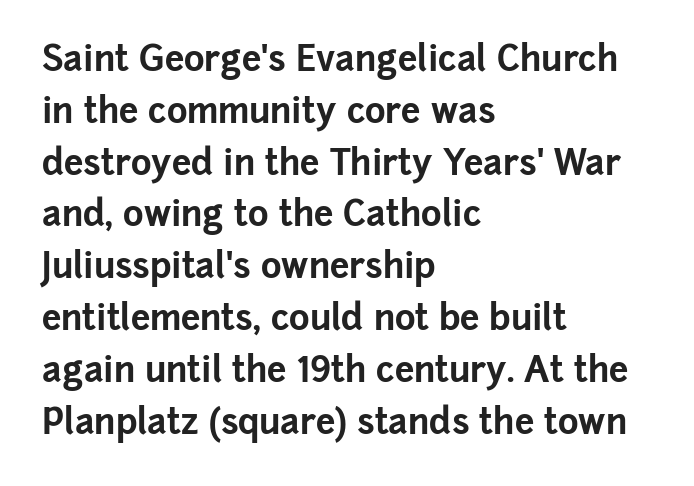
The image shows 35 px bold sans-serif type, upright; set left-aligned, normal line spacing (1.48x), normal letter spacing, not underlined; low stroke contrast and a medium x-height.
